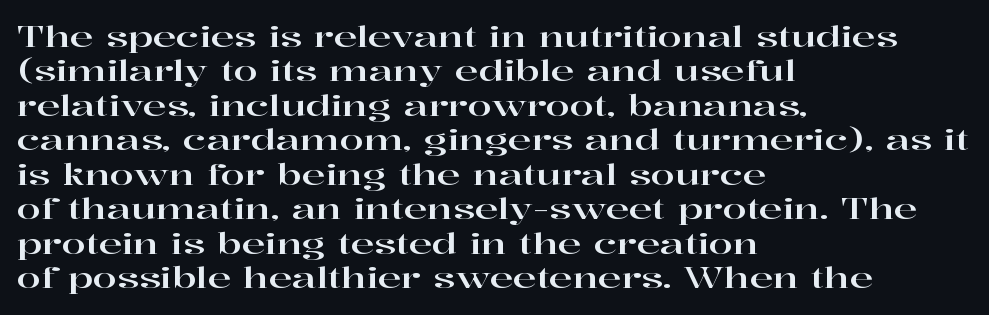
The space beneath each line is pristine and unruled. Every character sits straight up, as roman type does. Casual observation: everything's shoved over to the left. The horizontal fit of the characters is conventional and even. The letters carry serifs — small finishing strokes at the ends of their stems.
